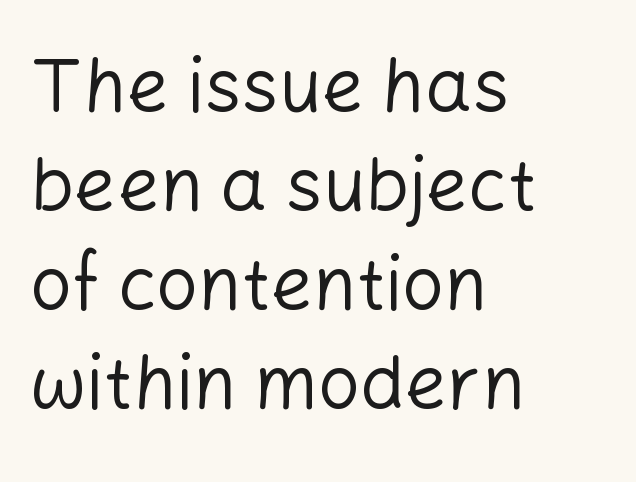
Decoration check: the copy has no underline. Each new line begins a customary step beneath the previous one. Glyph-to-glyph distance matches everyday printed text. Layout note: lines flush left. The face used here is a sans, in the tradition of grotesques and geometrics.
